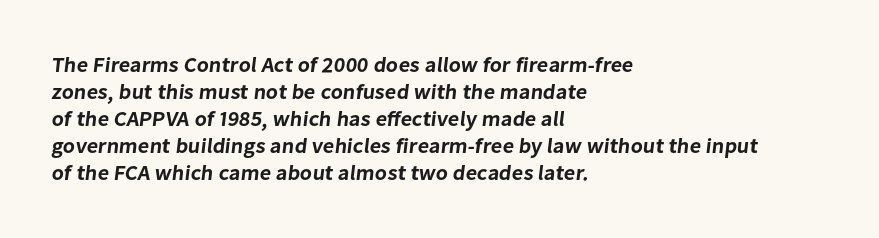
Q: Is the text underlined? A: No.
Q: How is the paragraph aligned? A: Left-aligned.
Q: Is the spacing between letters normal or unusually wide? A: Normal.
Q: Is the spacing between lines tight, normal or loose? A: Normal.
